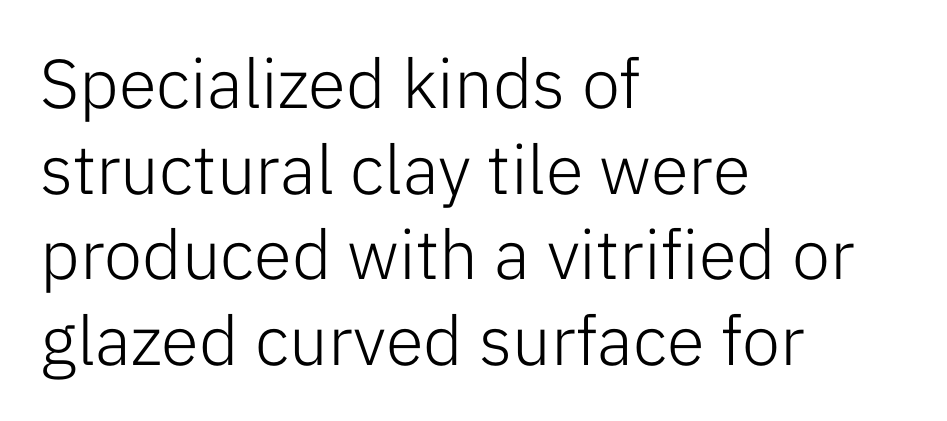
{"serif": "no", "italic": "no", "bold": "no", "weight": "light", "width": "normal", "stroke_contrast": "low", "x_height": "medium", "monospaced": "no", "underline": "no", "align": "left", "line_spacing_ratio": 1.24, "letter_spacing": "normal", "letter_spacing_em": 0.0, "glyph_px": 69}
